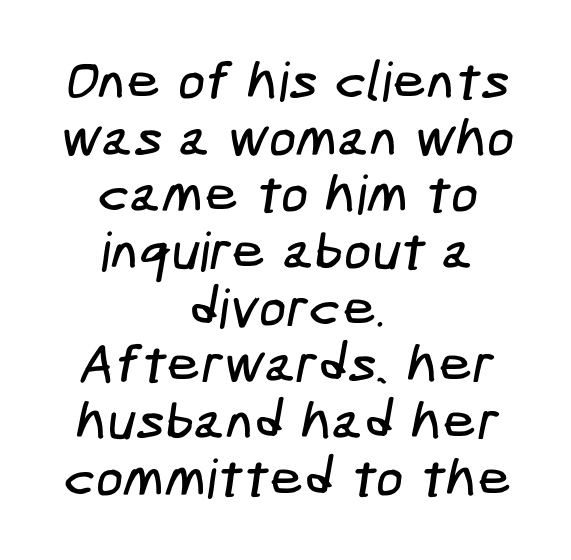
{"serif": "no", "width": "condensed", "stroke_contrast": "low", "x_height": "medium", "underline": "no", "align": "center", "line_spacing": "tight", "line_spacing_ratio": 1.05, "letter_spacing": "normal", "letter_spacing_em": 0.0, "glyph_px": 54}
